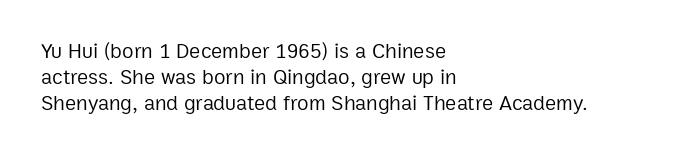
{"italic": "no", "bold": "no", "underline": "no", "align": "left", "line_spacing_ratio": 1.24, "letter_spacing": "normal", "letter_spacing_em": 0.0, "glyph_px": 21}
